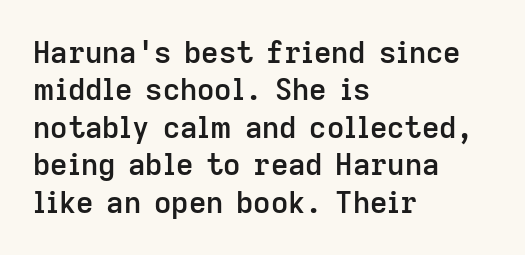
The image shows 30 px semibold sans-serif type, upright; set left-aligned, normal line spacing (1.25x), normal letter spacing, not underlined; low stroke contrast and a medium x-height.
